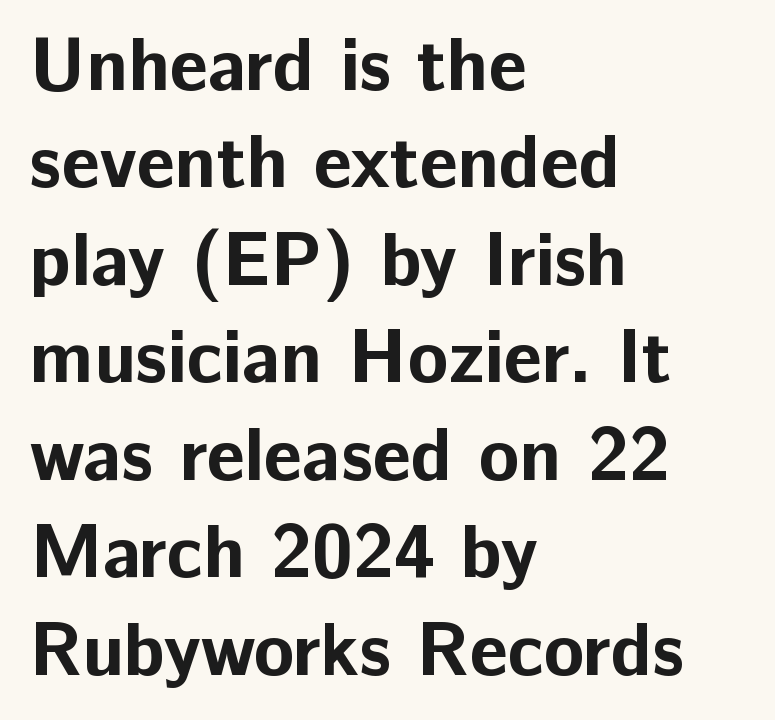
{"serif": "no", "italic": "no", "bold": "yes", "weight": "bold", "width": "normal", "stroke_contrast": "low", "x_height": "medium", "monospaced": "no", "underline": "no", "align": "left", "line_spacing": "normal", "line_spacing_ratio": 1.3, "letter_spacing": "normal", "letter_spacing_em": 0.0, "glyph_px": 75}
